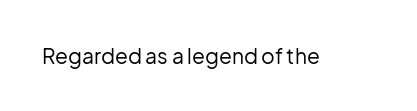
Q: Is the text bold? A: No.
Q: Is the text italic (slanted)? A: No, it is upright.
Q: Is the text underlined? A: No.
Q: Is the spacing between letters normal or unusually wide? A: Normal.
